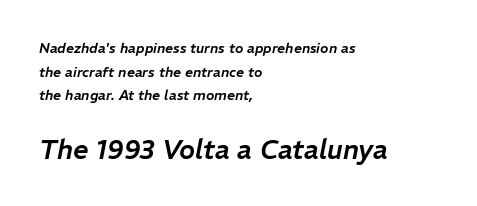
Q: Is the text italic (slanted)? A: Yes, it leans right by about 11 degrees.
Q: Is the text underlined? A: No.
Q: How is the paragraph aligned? A: Left-aligned.
Q: Is the spacing between letters normal or unusually wide? A: Normal.
Q: Is the spacing between lines tight, normal or loose? A: Normal.
Q: Which block of text is set in a larger size, the first (top) or the second (bottom)? A: The second (bottom) one.
